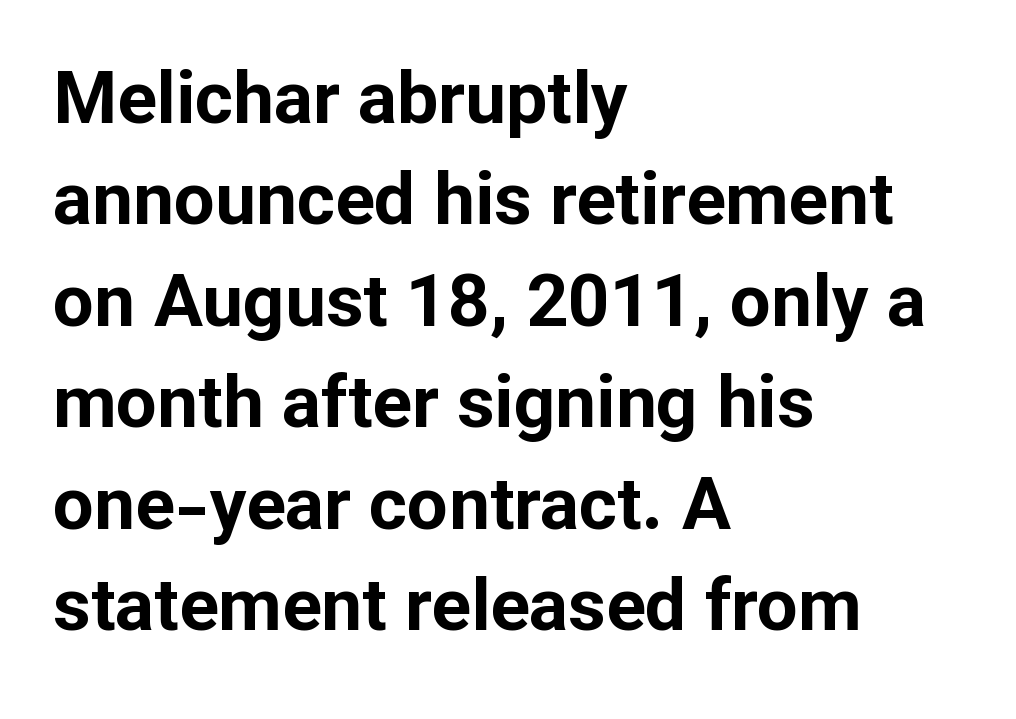
{"serif": "no", "italic": "no", "bold": "yes", "weight": "bold", "width": "normal", "stroke_contrast": "low", "x_height": "medium", "monospaced": "no", "underline": "no", "align": "left", "line_spacing": "normal", "line_spacing_ratio": 1.39, "letter_spacing": "normal", "letter_spacing_em": 0.0, "glyph_px": 73}
